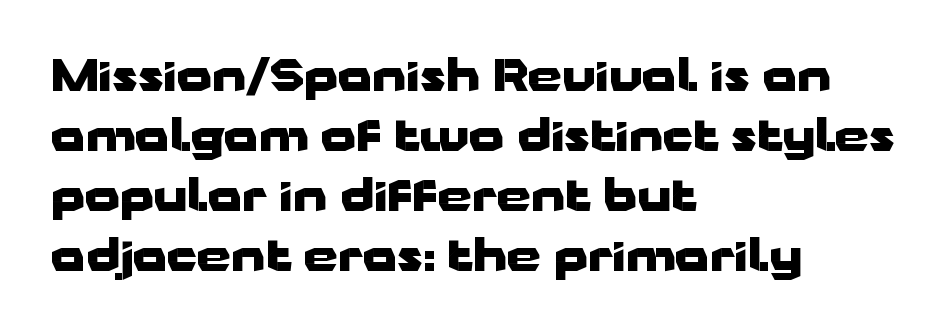
Each letter keeps its own natural width here, so spacing adapts to shape. Reading down the block, your eye returns to a fixed left position each line. A typesetter would label this face a sans. This is the regular roman posture of the typeface. The vertical gap from one line to the next is medium. Plenty of ink on the page — the face is bold.
